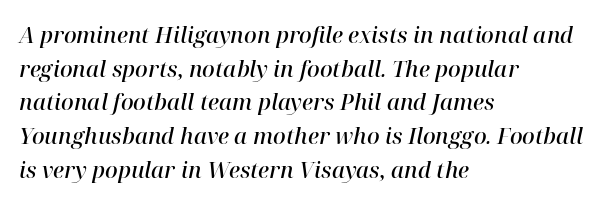
{"italic": "yes", "lean": "right", "slant_degrees": 12, "bold": "semi", "underline": "no", "align": "left", "line_spacing": "normal", "line_spacing_ratio": 1.53, "letter_spacing": "normal", "letter_spacing_em": 0.0, "glyph_px": 22}
